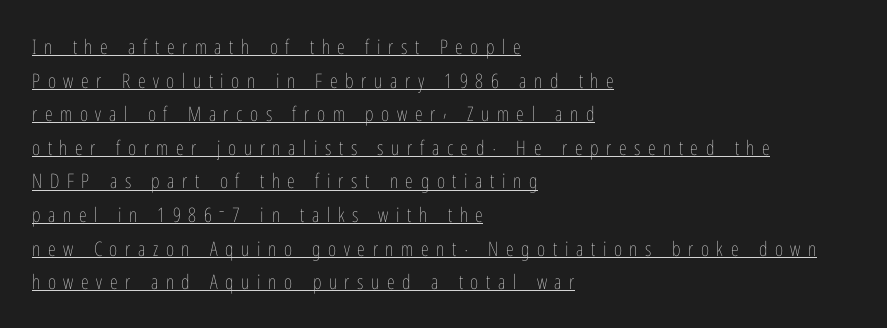
The image shows 20 px text type, upright; set left-aligned, normal line spacing (1.68x), unusually wide letter spacing (+0.38 em), underlined.
